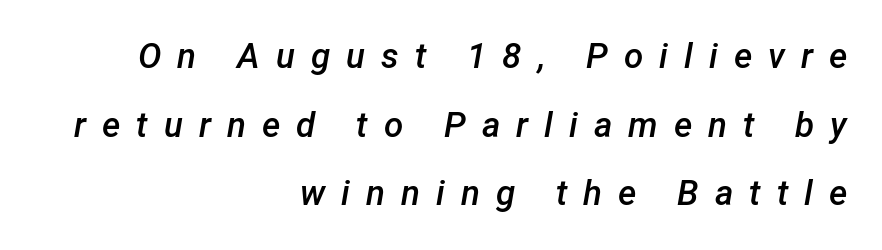
Q: Is the text bold? A: Semi-bold.
Q: Is the text italic (slanted)? A: Yes, it leans right by about 12 degrees.
Q: Is the text underlined? A: No.
Q: How is the paragraph aligned? A: Right-aligned.
Q: Is the spacing between letters normal or unusually wide? A: Unusually wide.
Q: Is the spacing between lines tight, normal or loose? A: Loose.
Q: Width (condensed, normal, or wide)? A: Normal.
Q: Stroke contrast? A: Low.
Q: x-height? A: Medium.
Q: Monospaced? A: No.
